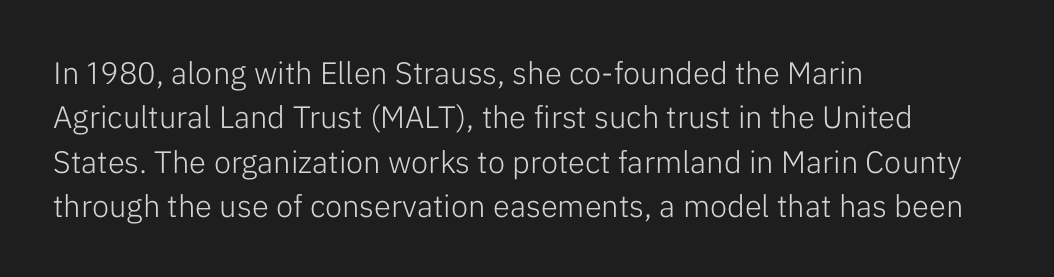
{"serif": "no", "italic": "no", "bold": "no", "weight": "light", "width": "normal", "stroke_contrast": "low", "x_height": "medium", "monospaced": "no", "underline": "no", "align": "left", "line_spacing": "normal", "line_spacing_ratio": 1.43, "letter_spacing": "normal", "letter_spacing_em": 0.0, "glyph_px": 31}
